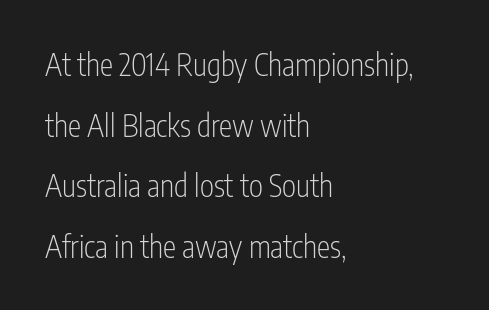
The image shows 30 px light, condensed sans-serif type, upright; set left-aligned, loose line spacing (2.02x), normal letter spacing, not underlined; low stroke contrast and a medium x-height.
